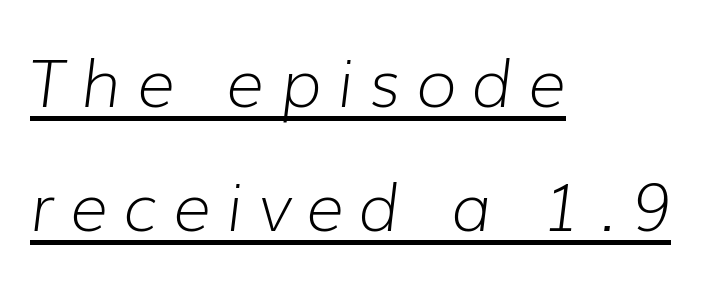
Q: Is the text bold? A: No.
Q: Is the text italic (slanted)? A: Yes, it leans right by about 7 degrees.
Q: Is the text underlined? A: Yes.
Q: How is the paragraph aligned? A: Left-aligned.
Q: Is the spacing between letters normal or unusually wide? A: Unusually wide.
Q: Is the spacing between lines tight, normal or loose? A: Loose.
Q: Width (condensed, normal, or wide)? A: Normal.
Q: Stroke contrast? A: Low.
Q: x-height? A: Medium.
Q: Monospaced? A: No.
